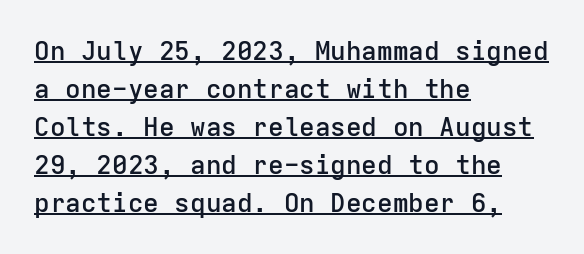
Q: Is the text bold? A: Semi-bold.
Q: Is the text italic (slanted)? A: No, it is upright.
Q: Is the text underlined? A: Yes.
Q: How is the paragraph aligned? A: Left-aligned.
Q: Is the spacing between letters normal or unusually wide? A: Normal.
Q: Is the spacing between lines tight, normal or loose? A: Normal.
